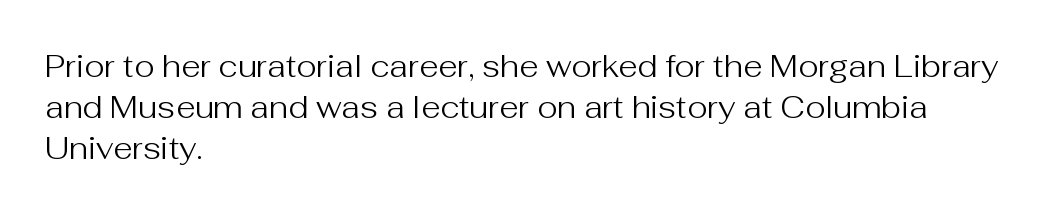
Q: Is the text bold? A: No.
Q: Is the text italic (slanted)? A: No, it is upright.
Q: Is the typeface a serif or a sans-serif typeface? A: Sans-serif.
Q: Is the text underlined? A: No.
Q: How is the paragraph aligned? A: Left-aligned.
Q: Is the spacing between letters normal or unusually wide? A: Normal.
Q: Is the spacing between lines tight, normal or loose? A: Normal.
Q: Width (condensed, normal, or wide)? A: Normal.
Q: Stroke contrast? A: Medium.
Q: x-height? A: Medium.
Q: Monospaced? A: No.
